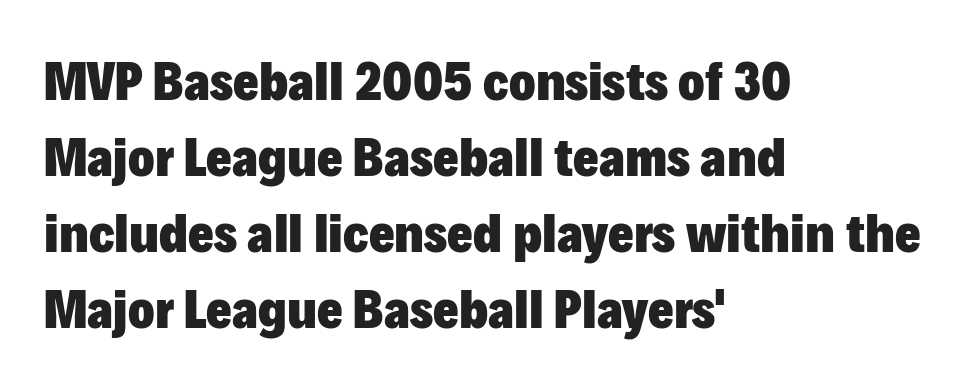
Q: Is the text bold? A: Yes.
Q: Is the text italic (slanted)? A: No, it is upright.
Q: Is the typeface a serif or a sans-serif typeface? A: Sans-serif.
Q: Is the text underlined? A: No.
Q: How is the paragraph aligned? A: Left-aligned.
Q: Is the spacing between letters normal or unusually wide? A: Normal.
Q: Is the spacing between lines tight, normal or loose? A: Normal.
Q: Width (condensed, normal, or wide)? A: Normal.
Q: Stroke contrast? A: Low.
Q: x-height? A: Medium.
Q: Monospaced? A: No.
